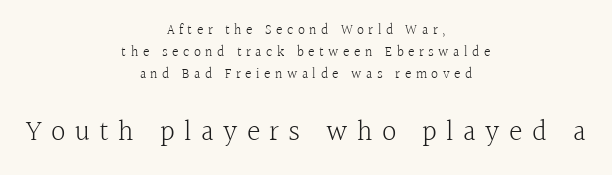
The image shows 29 px light serif type, upright; set centered, normal line spacing (1.58x), unusually wide letter spacing (+0.32 em), not underlined; the second (bottom) block is 2.07x larger; a medium x-height.
